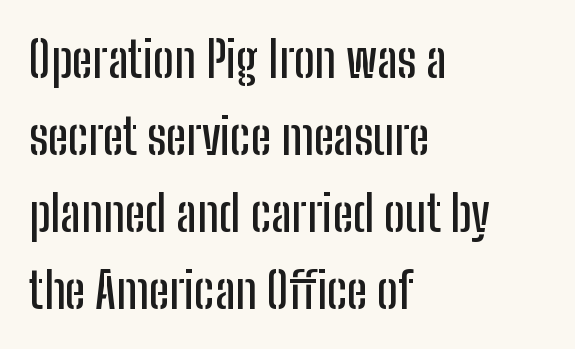
The image shows 49 px condensed sans-serif type, upright; set left-aligned, normal line spacing (1.57x), normal letter spacing, not underlined; low stroke contrast and a medium x-height.
